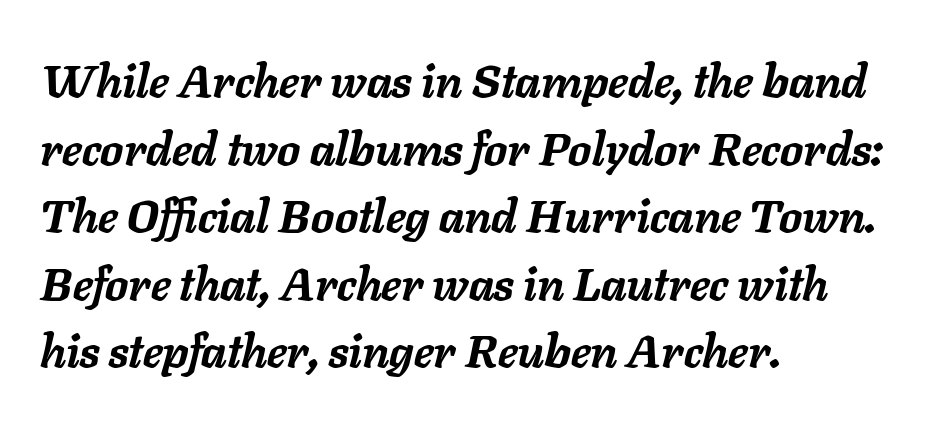
{"italic": "yes", "lean": "right", "slant_degrees": 11, "bold": "yes", "weight": "semibold", "width": "normal", "stroke_contrast": "low", "x_height": "medium", "monospaced": "no", "underline": "no", "align": "left", "line_spacing": "normal", "line_spacing_ratio": 1.47, "letter_spacing": "normal", "letter_spacing_em": 0.0, "glyph_px": 46}
